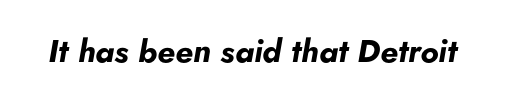
Emphasis by weight is at full strength: bold. Descenders are the only things crossing below the line. The rendering uses natural spacing where letterforms have individual widths. What stands out about the letter spacing? Nothing — it is the standard amount. When letters slant like this, we call the style italic.
